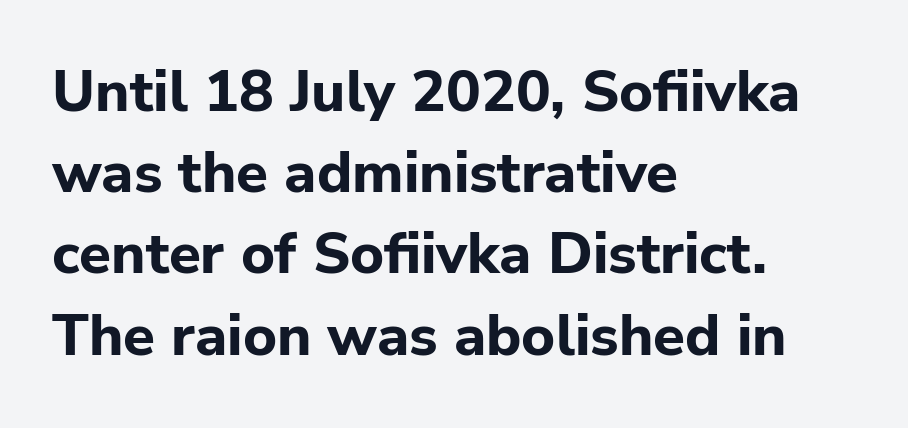
A classic flush-left, rag-right setting is used for this passage. This rendering employs a face without finishing strokes, i.e., a sans-serif. Just letters on the line, the space beneath them empty. Here the designer chose a conventional face with non-uniform glyph widths. Designer's note — italics off, roman on.
